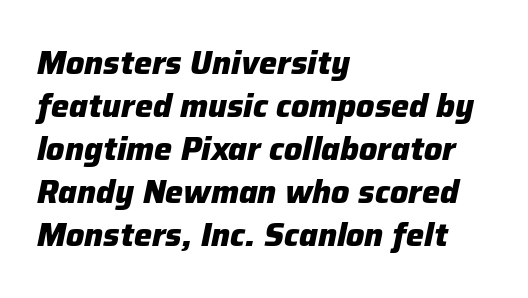
{"italic": "yes", "lean": "right", "slant_degrees": 12, "bold": "yes", "weight": "heavy", "width": "normal", "stroke_contrast": "low", "x_height": "medium", "monospaced": "no", "underline": "no", "align": "left", "line_spacing": "normal", "line_spacing_ratio": 1.34, "letter_spacing": "normal", "letter_spacing_em": 0.0, "glyph_px": 32}
